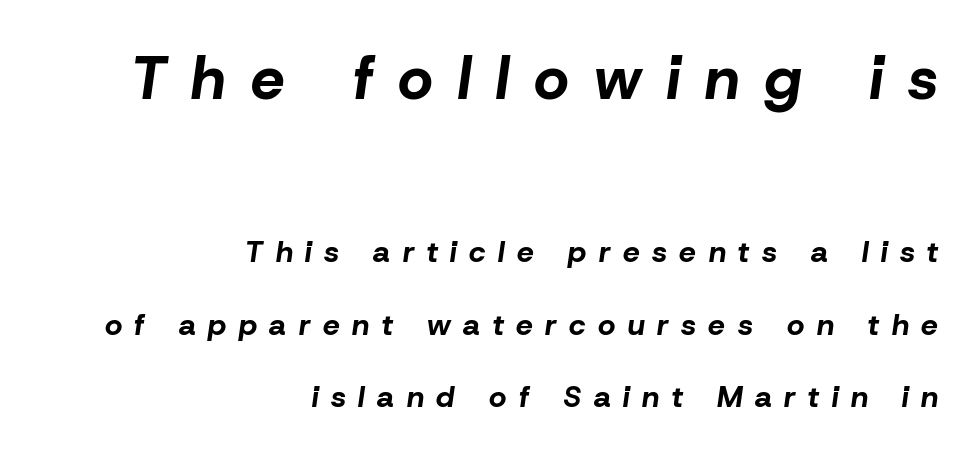
The passage shown has open, widely tracked lettering throughout. Italic: yes, the glyphs are oblique. Which of the two is more prominent by size? The first, at the top. The letters advance in unequal steps, a hallmark of proportional type. Compared with a flush-left layout, this one pins lines to the opposite, right side. This block would shrink considerably if given ordinary leading; it's expanded now.
